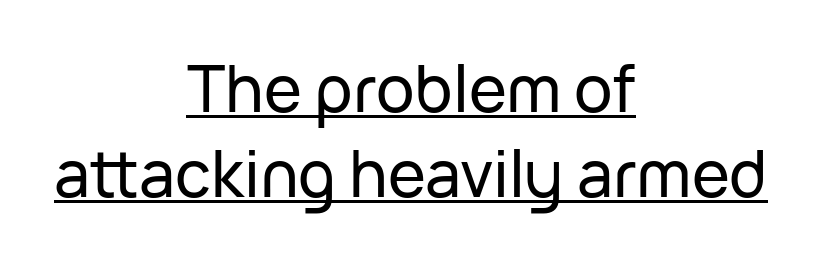
Character widths vary here, with narrow letters taking less room than wide ones. Does a line run under the words? Yes, clearly. Visually the block forms a symmetrical silhouette, jagged on both flanks. Compared with typical paragraphs, the rows here are spaced about the same.
